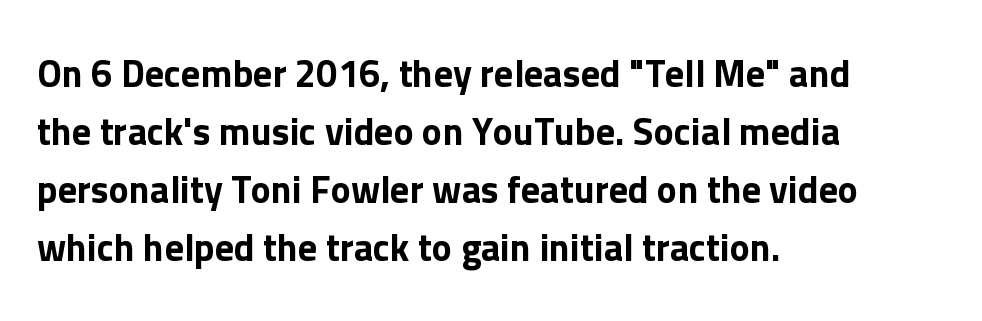
The image shows 38 px sans-serif type, upright; set left-aligned, normal line spacing (1.53x), normal letter spacing, not underlined; low stroke contrast and a medium x-height.
